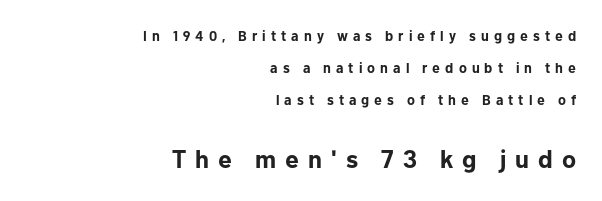
Bold? Absolutely — the strokes are thick and heavy. One-word summary of the alignment: right. Only glyphs here, with clear space below each row. Someone cranked the tracking dial way up on this one. You could fit nearly another row in the gap between these rows. Designer's note — italics off, roman on.
